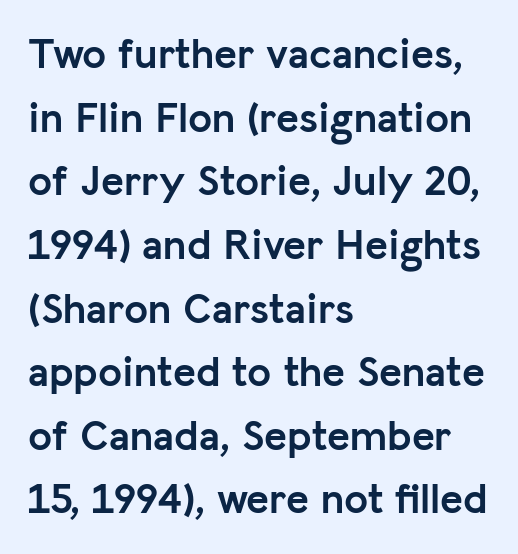
Q: Is the text bold? A: Yes.
Q: Is the text italic (slanted)? A: No, it is upright.
Q: Is the typeface a serif or a sans-serif typeface? A: Sans-serif.
Q: Is the text underlined? A: No.
Q: How is the paragraph aligned? A: Left-aligned.
Q: Is the spacing between letters normal or unusually wide? A: Normal.
Q: Is the spacing between lines tight, normal or loose? A: Normal.
Q: Width (condensed, normal, or wide)? A: Normal.
Q: Stroke contrast? A: Low.
Q: x-height? A: Medium.
Q: Monospaced? A: No.
